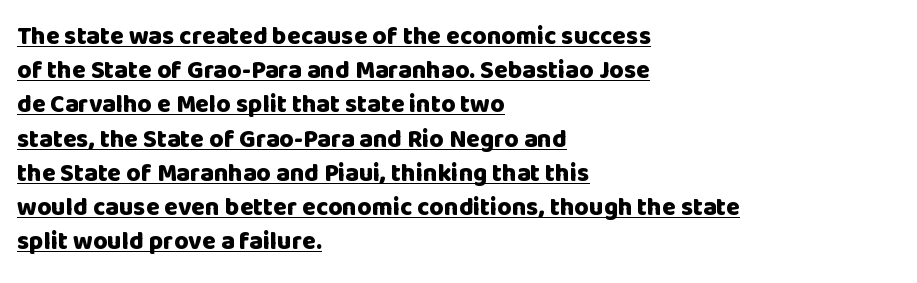
This block has exactly the height ordinary leading produces. The sample has been set heavy, in full bold. Glance below the letters and you will spot a drawn line. Leftover space on each line is placed entirely after the last word. In terms of posture, this sample is upright.
